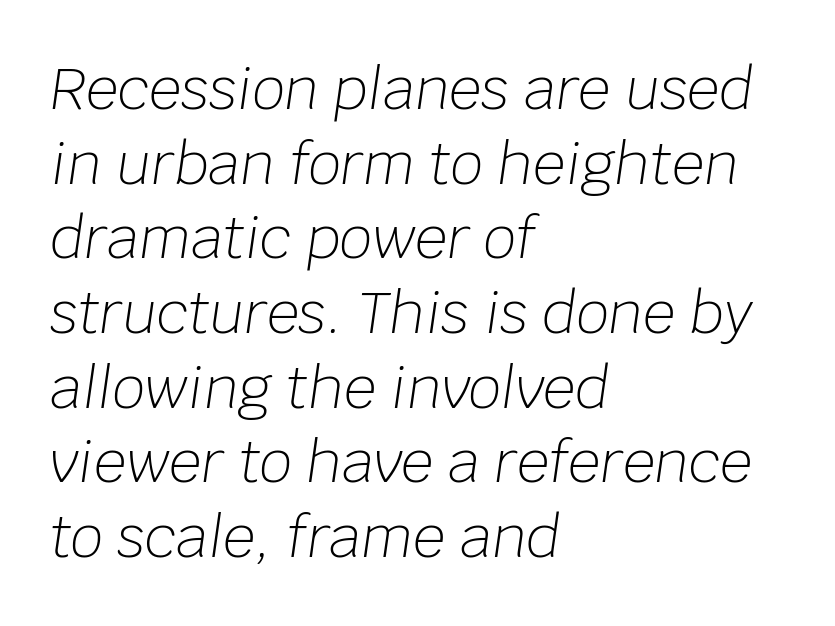
Q: Is the text bold? A: No.
Q: Is the text italic (slanted)? A: Yes, it leans right by about 8 degrees.
Q: Is the text underlined? A: No.
Q: How is the paragraph aligned? A: Left-aligned.
Q: Is the spacing between letters normal or unusually wide? A: Normal.
Q: Is the spacing between lines tight, normal or loose? A: Normal.
Q: Width (condensed, normal, or wide)? A: Normal.
Q: Stroke contrast? A: Low.
Q: x-height? A: Large.
Q: Monospaced? A: No.
